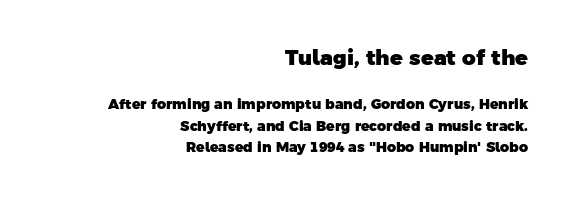
The letters in the upper block stand taller than those in the block below. Summary of vertical rhythm: regular, with standard interline spacing. Descenders hang freely into open space. Typesetter's note: full bold, strokes at maximum text heaviness. Default kerning and tracking; the words read as compact shapes. If you drew a ruler down the right edge, every line would touch it.
